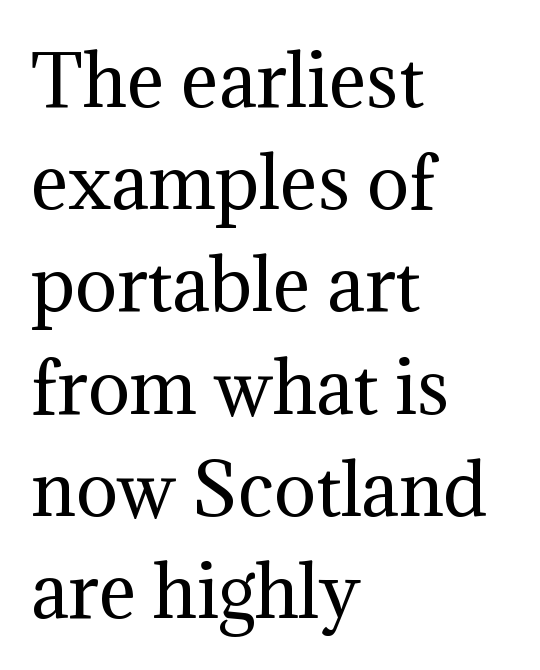
This rendering employs a face with finishing strokes, i.e., a serif. There is no visible air inserted between adjacent glyphs. Posture: vertical. Counters stay open thanks to moderate or lighter strokes. Honestly, the row spacing looks completely unremarkable. Each letter keeps its own natural width here, so spacing adapts to shape.
